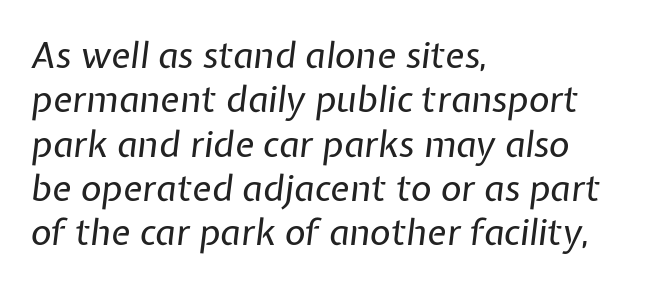
Q: Is the text bold? A: No.
Q: Is the text italic (slanted)? A: Yes, it leans right by about 7 degrees.
Q: Is the text underlined? A: No.
Q: How is the paragraph aligned? A: Left-aligned.
Q: Is the spacing between letters normal or unusually wide? A: Normal.
Q: Width (condensed, normal, or wide)? A: Normal.
Q: Stroke contrast? A: Low.
Q: x-height? A: Medium.
Q: Monospaced? A: No.
